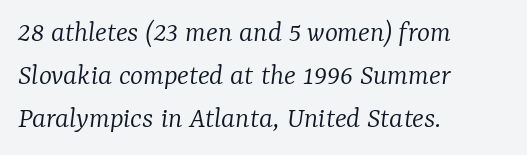
The rendering anchors every line to the left-hand side. Does the leading feel generous? No, just average. Yep, that's italic — everything's leaning. Between one letter and the next there's only the usual sliver of space.
